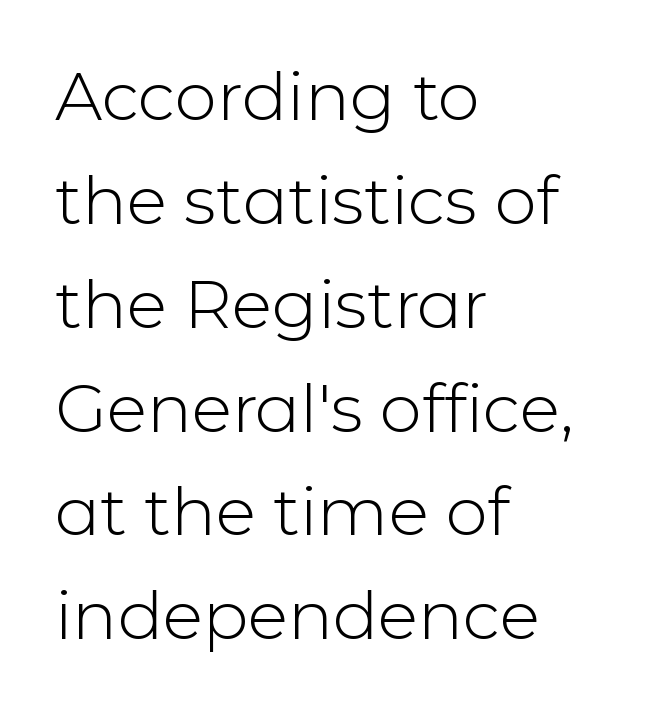
Q: Is the text bold? A: No.
Q: Is the text italic (slanted)? A: No, it is upright.
Q: Is the typeface a serif or a sans-serif typeface? A: Sans-serif.
Q: Is the text underlined? A: No.
Q: How is the paragraph aligned? A: Left-aligned.
Q: Is the spacing between letters normal or unusually wide? A: Normal.
Q: Is the spacing between lines tight, normal or loose? A: Normal.
Q: Width (condensed, normal, or wide)? A: Normal.
Q: Stroke contrast? A: Low.
Q: x-height? A: Medium.
Q: Monospaced? A: No.
